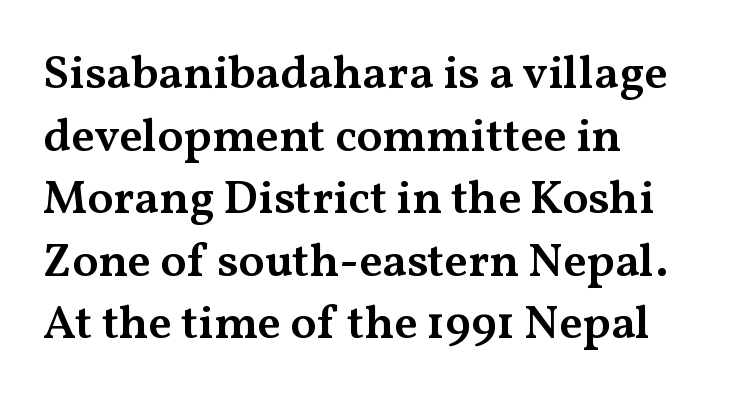
{"serif": "yes", "italic": "no", "bold": "semi", "weight": "semibold", "width": "wide", "stroke_contrast": "medium", "x_height": "medium", "monospaced": "no", "underline": "no", "align": "left", "line_spacing": "normal", "line_spacing_ratio": 1.33, "letter_spacing": "normal", "letter_spacing_em": 0.0, "glyph_px": 47}
